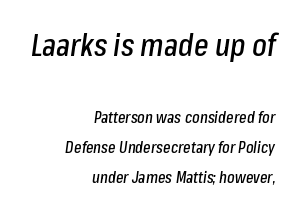
{"italic": "yes", "lean": "right", "slant_degrees": 8, "width": "condensed", "stroke_contrast": "low", "x_height": "medium", "monospaced": "no", "underline": "no", "align": "right", "line_spacing_ratio": 1.88, "letter_spacing": "normal", "letter_spacing_em": 0.0, "larger_block": "first", "size_ratio": 1.94, "glyph_px": 31}
